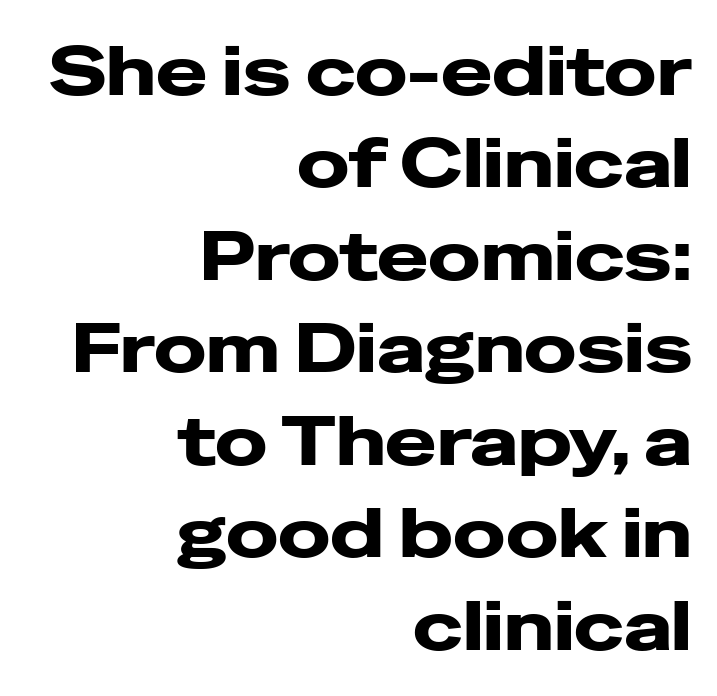
The image shows 69 px heavy, wide sans-serif type, upright; set right-aligned, normal line spacing (1.34x), normal letter spacing, not underlined; low stroke contrast and a medium x-height.
